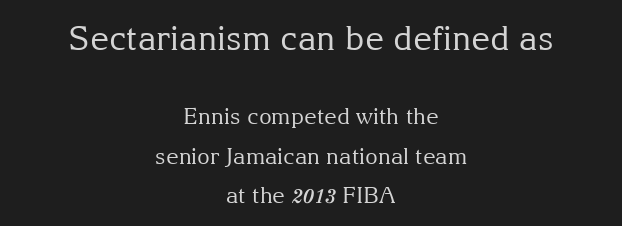
A clean baseline with only descenders dipping below it. Honestly, the letter spacing is just normal — you wouldn't notice it. You could not count columns in this text — the font is proportionally spaced. The designer went with a serif here, giving each stem small feet. This reads as an unemphasized weight, regular at the heaviest. The earlier block is typeset at a bigger size than the later block.
